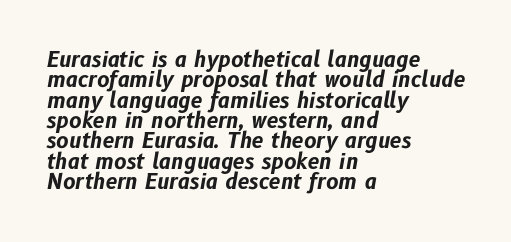
Notice how the passage keeps a crisp vertical edge on the left only. What stands out about the letter spacing? Nothing — it is the standard amount. Emphasis-style slanted type is in use. Each row of text sits above clean, open space. Leading: reduced.
